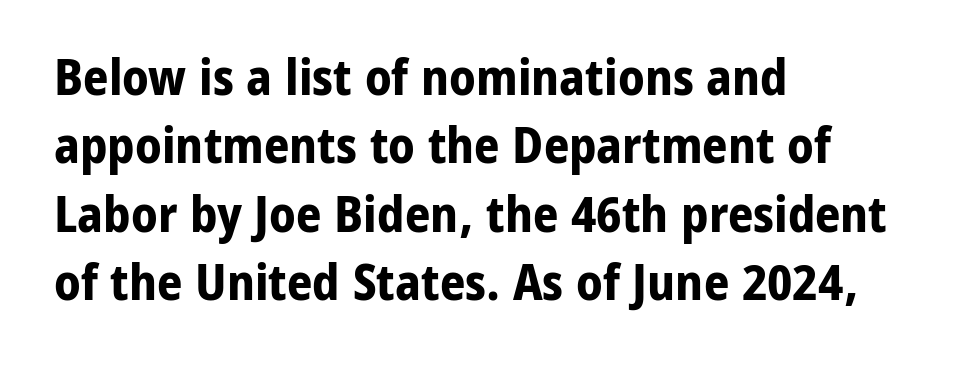
This sample has the flowing, uneven cadence of proportional lettering. The lines are quadded left. Thick stems and heavy bowls — unmistakably bold. Caption: standard tracking, unaltered. Font category for this specimen: sans-serif. Descenders are the only things crossing below the line.
